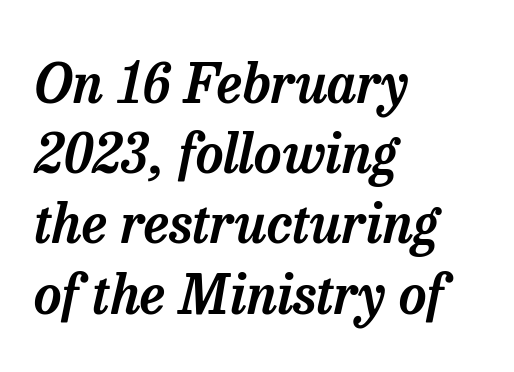
The image shows 54 px serif type, italic (leaning right); set left-aligned, normal line spacing (1.3x), normal letter spacing, not underlined; low stroke contrast and a medium x-height.
